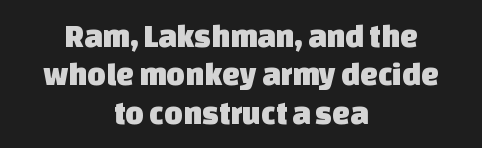
Q: Is the typeface a serif or a sans-serif typeface? A: Sans-serif.
Q: Is the text underlined? A: No.
Q: How is the paragraph aligned? A: Centered.
Q: Is the spacing between letters normal or unusually wide? A: Normal.
Q: Width (condensed, normal, or wide)? A: Normal.
Q: Stroke contrast? A: Low.
Q: x-height? A: Large.
Q: Monospaced? A: No.
